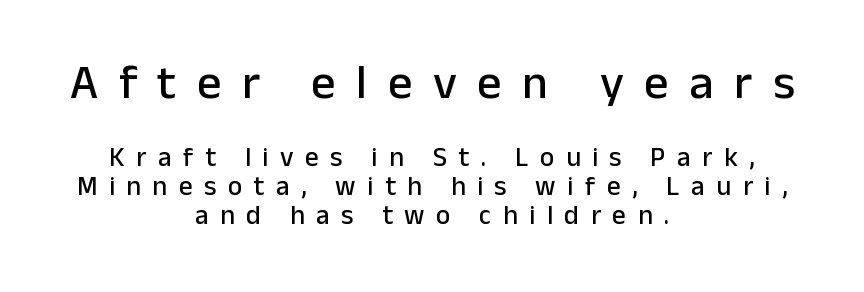
The image shows 48 px sans-serif type, upright; set centered, tight line spacing (1.06x), unusually wide letter spacing (+0.43 em), not underlined; the first (top) block is 1.78x larger; low stroke contrast and a medium x-height.
